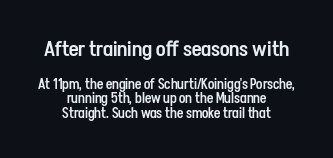
The image shows 21 px text type, upright; set centered, tight line spacing (1.04x), normal letter spacing, not underlined; the first (top) block is 1.5x larger.
